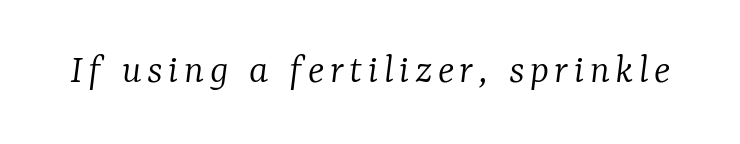
The image shows 43 px light serif type, italic (leaning right); set not underlined; low stroke contrast and a medium x-height.
